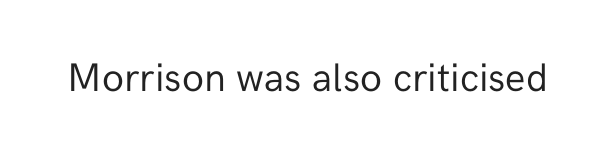
The image shows 40 px regular-weight sans-serif type, upright; set normal letter spacing, not underlined; low stroke contrast and a medium x-height.
